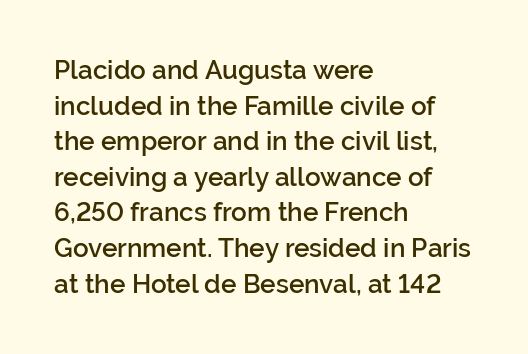
The letters sit at their default tracking, neither squeezed nor spread. Line starts are locked; line ends wander. These words are printed semibold, heavier than regular yet not bold. Does the lettering tilt? It doesn't — this is upright. Students, observe: this is what conventionally led text looks like. Type without underlining.
